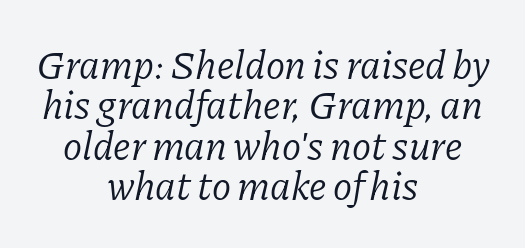
The lines are packed closely together with very little leading. If you drew a line through each stem, it would be angled. Has an underline been added? It has not. Serif or sans? Serif — the stroke terminals have little feet. Here the glyphs are tracked normally, forming tight word shapes. The face used here is proportionally spaced, like ordinary book or web type.
